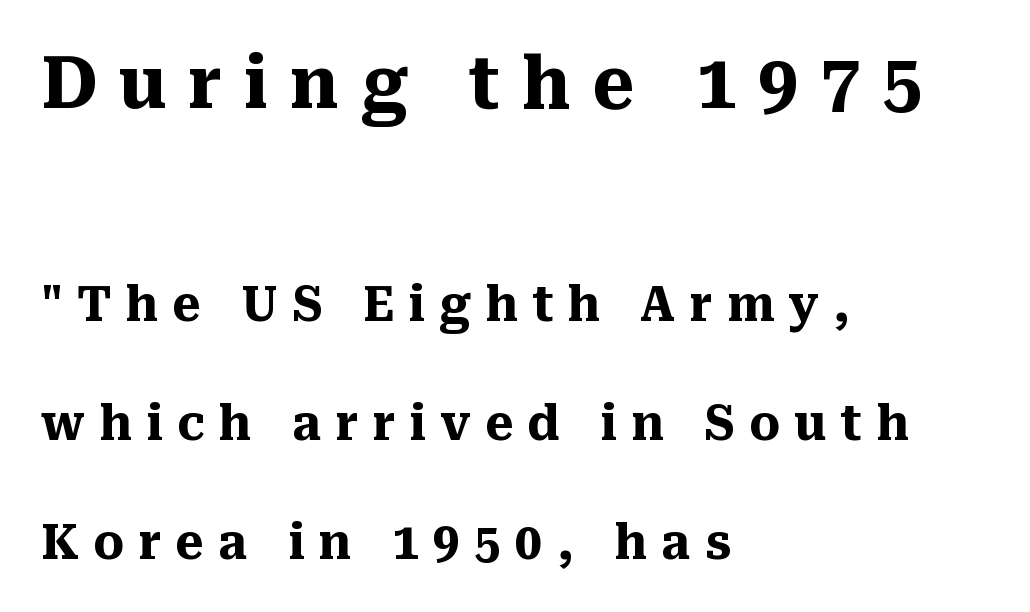
The image shows 72 px heavy serif type, upright; set left-aligned, loose line spacing (2.47x), unusually wide letter spacing (+0.3 em), not underlined; the first (top) block is 1.5x larger; medium stroke contrast and a medium x-height.
